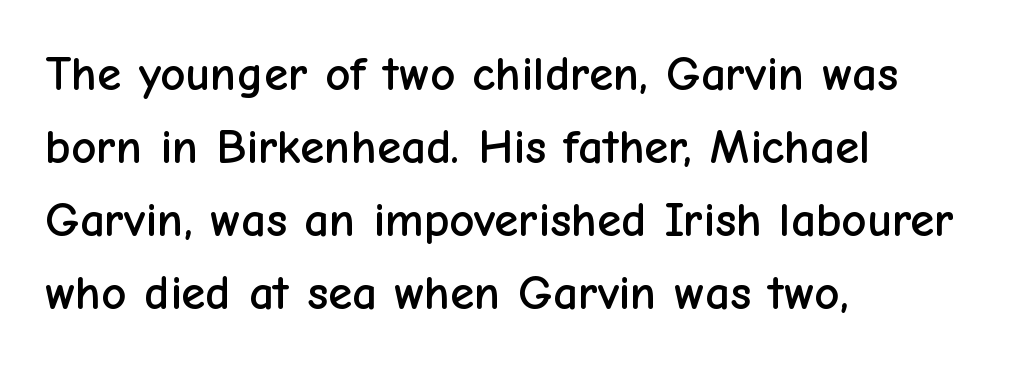
Q: Is the text italic (slanted)? A: No, it is upright.
Q: Is the typeface a serif or a sans-serif typeface? A: Sans-serif.
Q: Is the text underlined? A: No.
Q: How is the paragraph aligned? A: Left-aligned.
Q: Is the spacing between letters normal or unusually wide? A: Normal.
Q: Is the spacing between lines tight, normal or loose? A: Normal.
Q: Width (condensed, normal, or wide)? A: Normal.
Q: Stroke contrast? A: Low.
Q: x-height? A: Medium.
Q: Monospaced? A: No.
